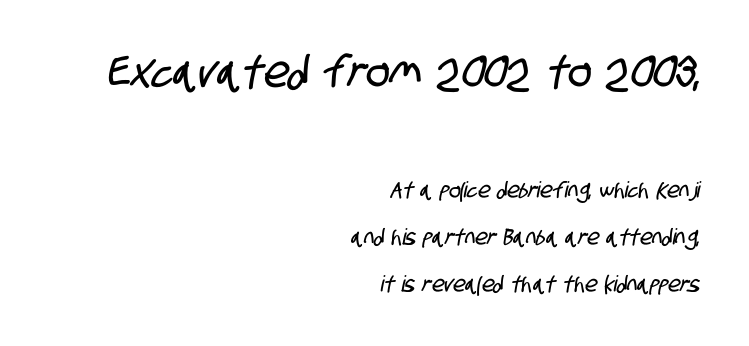
{"serif": "no", "width": "condensed", "stroke_contrast": "low", "x_height": "large", "monospaced": "no", "underline": "no", "align": "right", "line_spacing": "loose", "line_spacing_ratio": 2.13, "letter_spacing": "normal", "letter_spacing_em": 0.0, "larger_block": "first", "size_ratio": 2.0, "glyph_px": 44}
